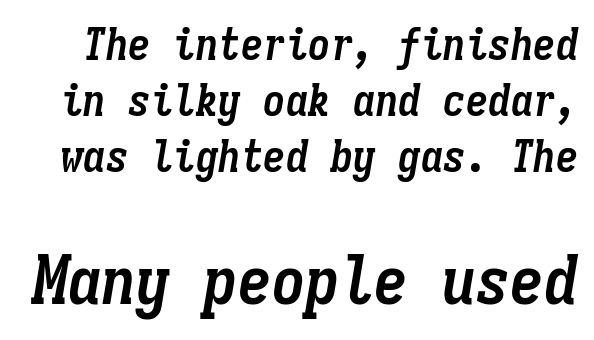
The passage shown has conventional tracking throughout. Emphasis-style slanted type is in use. Compared with an ordinary text face, these strokes are far heavier — a full bold. Character size in the trailing block exceeds that of the leading block. Descender tails drop into unmarked territory.
